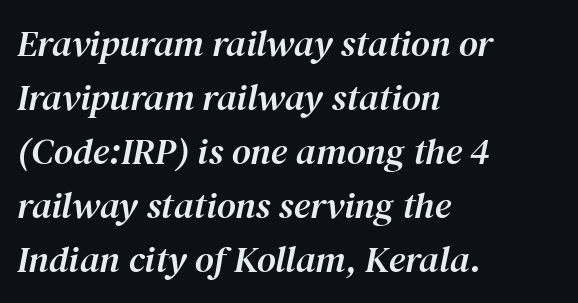
{"serif": "yes", "italic": "yes", "lean": "right", "slant_degrees": 12, "width": "normal", "stroke_contrast": "medium", "x_height": "medium", "monospaced": "no", "underline": "no", "align": "left", "line_spacing": "normal", "line_spacing_ratio": 1.46, "letter_spacing": "normal", "letter_spacing_em": 0.0, "glyph_px": 37}
